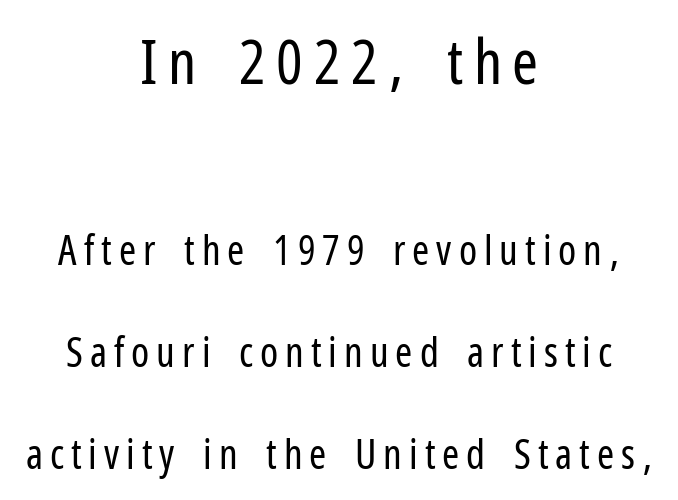
Q: Is the text bold? A: No.
Q: Is the text italic (slanted)? A: No, it is upright.
Q: Is the typeface a serif or a sans-serif typeface? A: Sans-serif.
Q: Is the text underlined? A: No.
Q: How is the paragraph aligned? A: Centered.
Q: Is the spacing between lines tight, normal or loose? A: Loose.
Q: Which block of text is set in a larger size, the first (top) or the second (bottom)? A: The first (top) one.
Q: Width (condensed, normal, or wide)? A: Condensed.
Q: Stroke contrast? A: Low.
Q: x-height? A: Medium.
Q: Monospaced? A: No.
